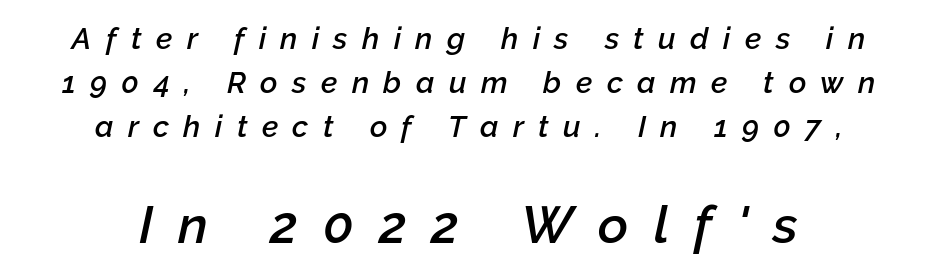
{"italic": "yes", "lean": "right", "slant_degrees": 12, "bold": "semi", "weight": "semibold", "width": "normal", "stroke_contrast": "low", "x_height": "medium", "monospaced": "no", "underline": "no", "align": "center", "line_spacing": "normal", "line_spacing_ratio": 1.47, "letter_spacing": "wide", "letter_spacing_em": 0.48, "larger_block": "second", "size_ratio": 1.73, "glyph_px": 52}
